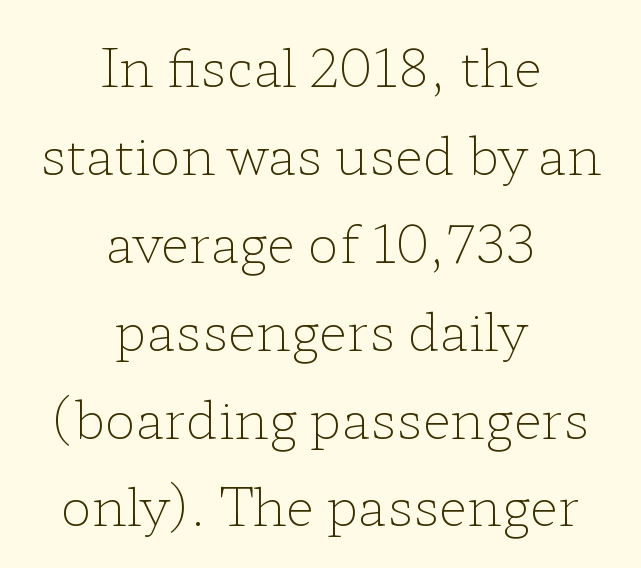
The image shows 52 px light, wide serif type, upright; set centered, normal line spacing (1.69x), normal letter spacing, not underlined; low stroke contrast and a medium x-height.
